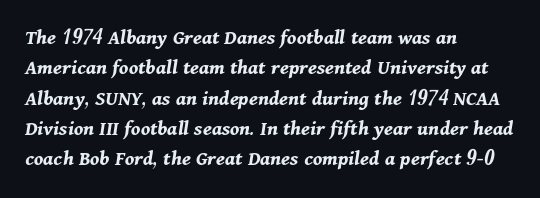
Strong, thick strokes mark this as bold type. Teacher's note: observe the even left margin — that is flush-left alignment. The axis of the letterforms is tilted away from vertical. A clean baseline with only descenders dipping below it.
